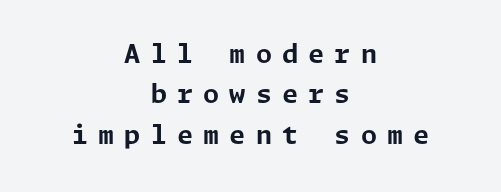
{"italic": "no", "bold": "yes", "underline": "no", "align": "center", "line_spacing": "normal", "line_spacing_ratio": 1.55, "letter_spacing": "wide", "letter_spacing_em": 0.39, "glyph_px": 26}
